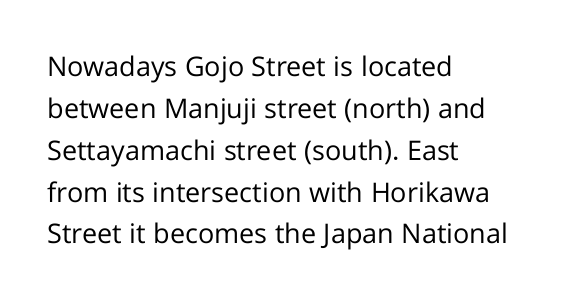
Anything drawn beneath the words? Only blank space. Each word holds together tightly as a unit, with standard inter-letter gaps. Each stroke keeps to a modest, everyday thickness or less. Normally led — the rows are evenly, conventionally spaced. In CSS terms this would be text-align: left. Does the lettering tilt? It doesn't — this is upright.
